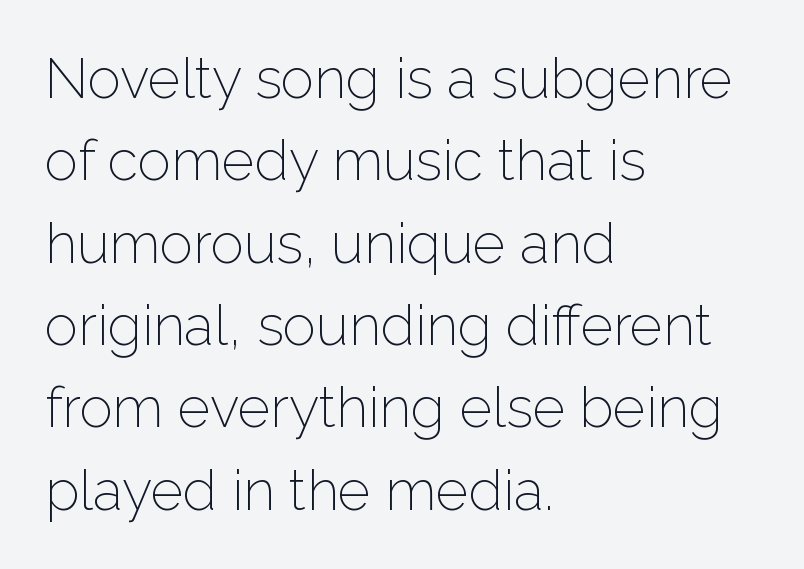
The image shows 56 px light sans-serif type, upright; set left-aligned, normal line spacing (1.47x), normal letter spacing, not underlined; low stroke contrast and a medium x-height.
